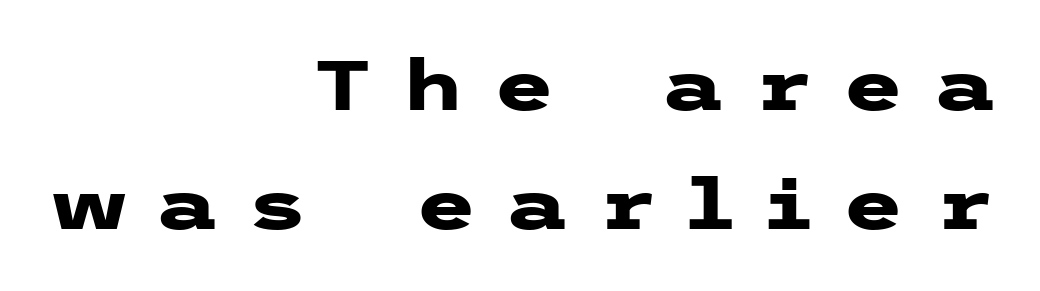
The letters stand upright; this is a roman face. You can tell from the bare stems that sans-serif type was used. Bold? Absolutely — the strokes are thick and heavy. Baseline-to-baseline distance is the conventional proportion of letter height. Loose tracking; the words dissolve into strings of separated letters.
